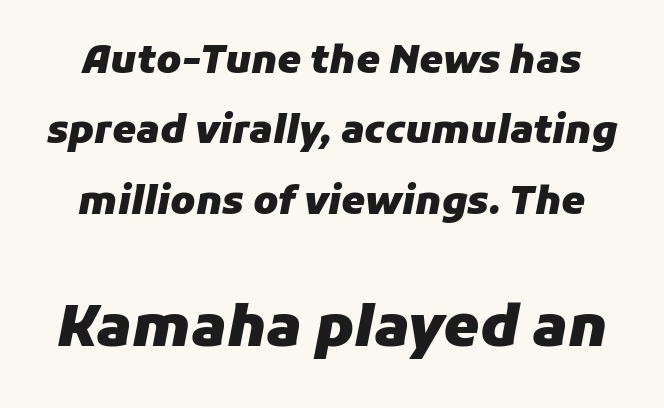
{"italic": "yes", "lean": "right", "slant_degrees": 11, "bold": "yes", "weight": "heavy", "width": "normal", "stroke_contrast": "low", "x_height": "medium", "monospaced": "no", "underline": "no", "line_spacing_ratio": 1.85, "letter_spacing": "normal", "letter_spacing_em": 0.0, "larger_block": "second", "size_ratio": 1.5, "glyph_px": 57}
